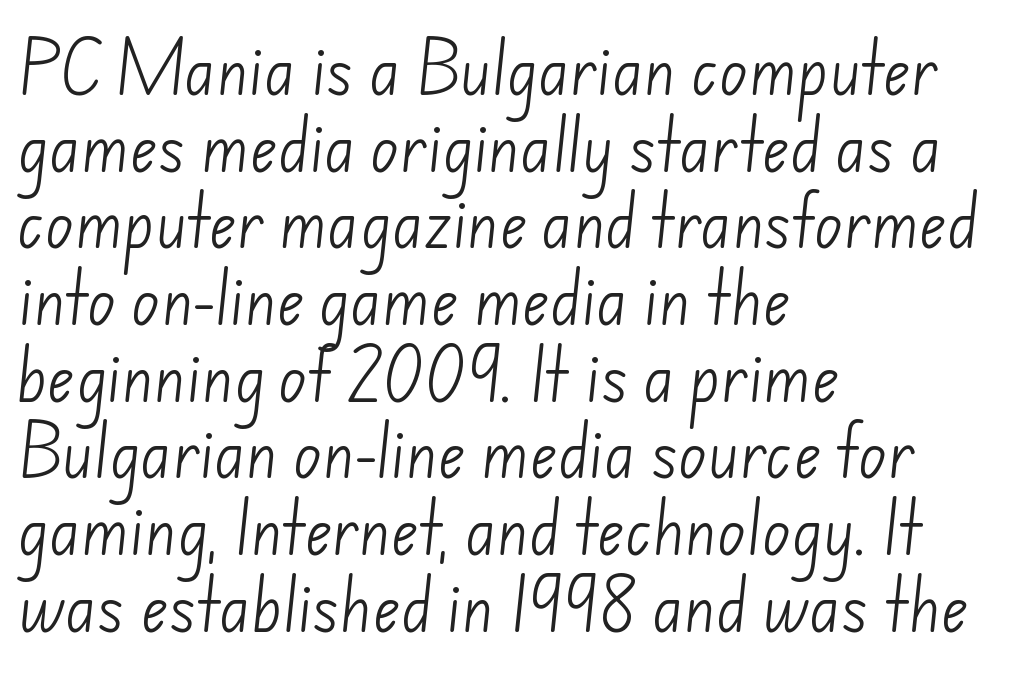
The image shows 59 px light sans-serif type; set left-aligned, normal line spacing (1.3x), normal letter spacing, not underlined; low stroke contrast and a small x-height.
